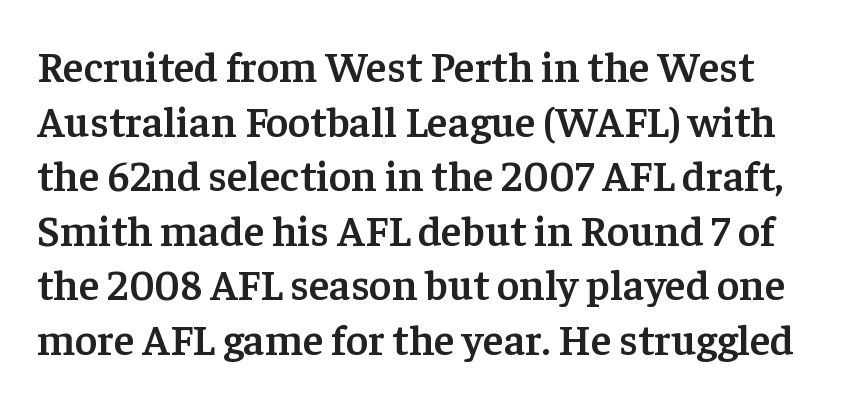
Q: Is the text bold? A: Semi-bold.
Q: Is the text italic (slanted)? A: No, it is upright.
Q: Is the typeface a serif or a sans-serif typeface? A: Serif.
Q: Is the text underlined? A: No.
Q: Is the spacing between letters normal or unusually wide? A: Normal.
Q: Is the spacing between lines tight, normal or loose? A: Normal.
Q: Width (condensed, normal, or wide)? A: Normal.
Q: Stroke contrast? A: Low.
Q: x-height? A: Medium.
Q: Monospaced? A: No.
